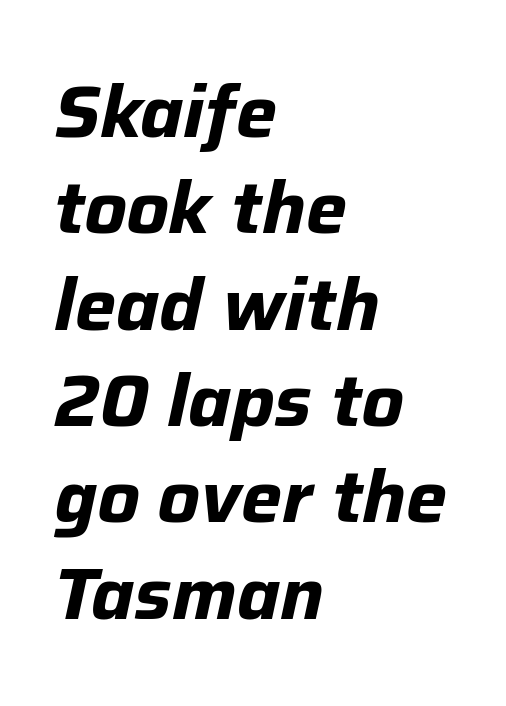
The face used here has a pronounced slope to its letters. The setting favours the left margin, as ordinary paragraphs usually do. Is this a fixed-width face? No — the glyphs have proportional, varying widths. There is no visible air inserted between adjacent glyphs. Underline: absent.
